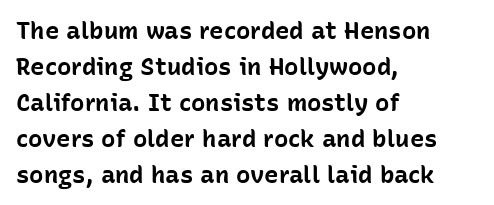
{"italic": "no", "bold": "yes", "underline": "no", "align": "left", "line_spacing": "normal", "line_spacing_ratio": 1.5, "letter_spacing": "normal", "letter_spacing_em": 0.0, "glyph_px": 24}
